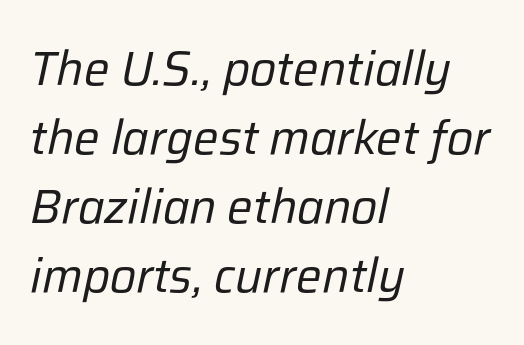
{"italic": "yes", "lean": "right", "slant_degrees": 12, "bold": "no", "weight": "regular", "width": "normal", "stroke_contrast": "low", "x_height": "medium", "monospaced": "no", "underline": "no", "align": "left", "line_spacing": "normal", "line_spacing_ratio": 1.44, "letter_spacing": "normal", "letter_spacing_em": 0.0, "glyph_px": 48}
